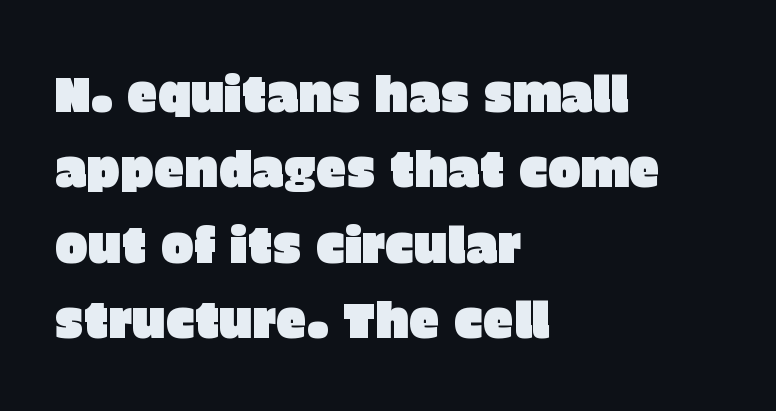
Q: Is the text italic (slanted)? A: No, it is upright.
Q: Is the typeface a serif or a sans-serif typeface? A: Sans-serif.
Q: Is the text underlined? A: No.
Q: How is the paragraph aligned? A: Left-aligned.
Q: Is the spacing between letters normal or unusually wide? A: Normal.
Q: Is the spacing between lines tight, normal or loose? A: Normal.
Q: Width (condensed, normal, or wide)? A: Normal.
Q: Stroke contrast? A: Low.
Q: x-height? A: Large.
Q: Monospaced? A: No.
